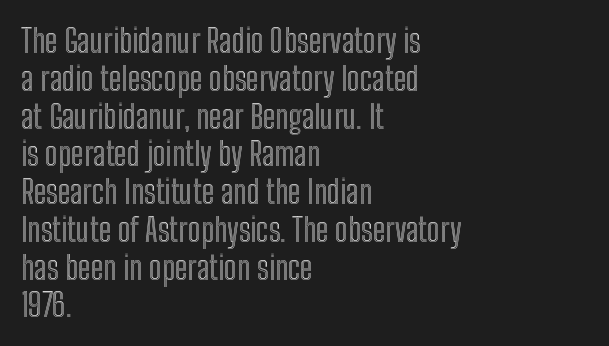
{"italic": "no", "width": "condensed", "x_height": "medium", "monospaced": "no", "underline": "no", "align": "left", "line_spacing_ratio": 1.18, "letter_spacing": "normal", "letter_spacing_em": 0.0, "glyph_px": 32}
